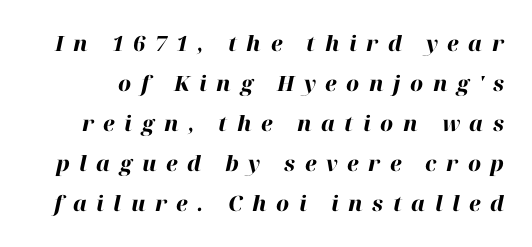
These lines carry a lot of weight — the face is fully bold. Honestly, the letter spacing is so wide it's the main thing you notice. Any mark beneath the type? The region is blank. Style check: oblique. Honestly, the rows look like they've been pulled way apart.
